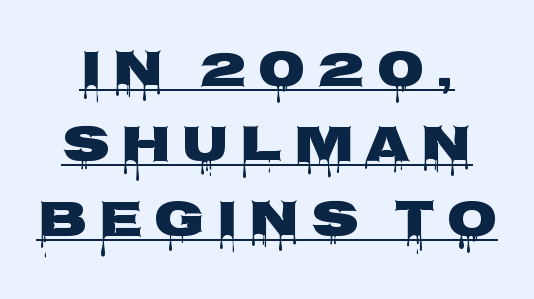
The image shows 52 px wide sans-serif type, upright; set normal line spacing (1.44x), unusually wide letter spacing (+0.21 em), underlined; low stroke contrast and a large x-height.
